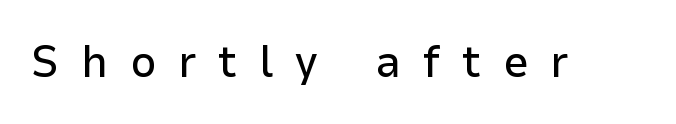
A typesetter would call this heavily tracked-out type. Anything drawn beneath the words? Only blank space. The type sits square on the baseline with zero lean. These lines are composed in type without serifs. Think of a printed novel: that variable character pitch is what you see here.
